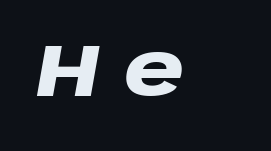
{"italic": "yes", "lean": "right", "slant_degrees": 10, "bold": "yes", "weight": "heavy", "width": "wide", "stroke_contrast": "low", "x_height": "large", "monospaced": "no", "underline": "no", "align": "left", "letter_spacing": "wide", "letter_spacing_em": 0.32, "glyph_px": 74}
